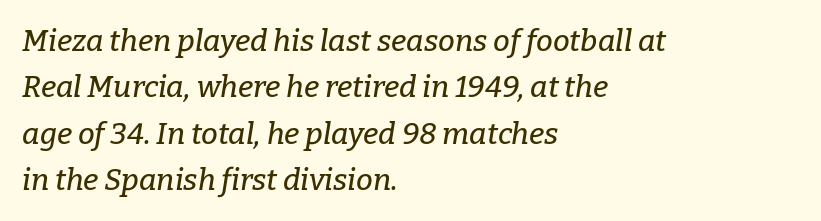
{"serif": "yes", "italic": "yes", "lean": "right", "slant_degrees": 9, "width": "normal", "stroke_contrast": "low", "x_height": "medium", "monospaced": "no", "underline": "no", "align": "left", "line_spacing": "normal", "line_spacing_ratio": 1.55, "letter_spacing": "normal", "letter_spacing_em": 0.0, "glyph_px": 30}
